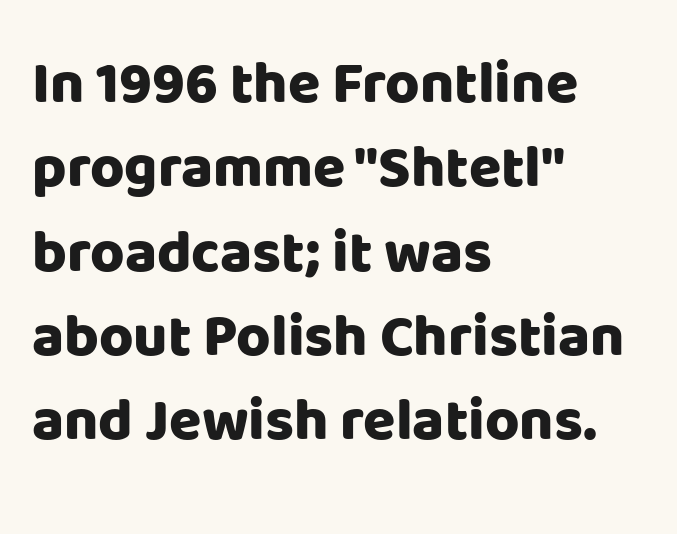
Q: Is the text bold? A: Yes.
Q: Is the text italic (slanted)? A: No, it is upright.
Q: Is the typeface a serif or a sans-serif typeface? A: Sans-serif.
Q: Is the text underlined? A: No.
Q: How is the paragraph aligned? A: Left-aligned.
Q: Is the spacing between letters normal or unusually wide? A: Normal.
Q: Is the spacing between lines tight, normal or loose? A: Normal.
Q: Width (condensed, normal, or wide)? A: Normal.
Q: Stroke contrast? A: Low.
Q: x-height? A: Large.
Q: Monospaced? A: No.
